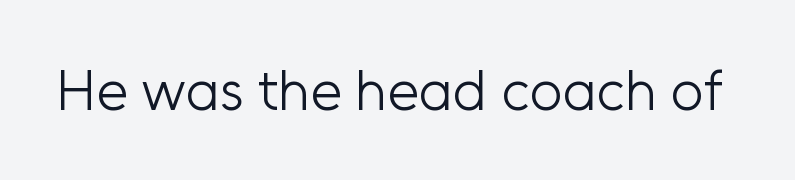
The image shows 57 px light sans-serif type, upright; set normal letter spacing, not underlined; low stroke contrast and a medium x-height.
